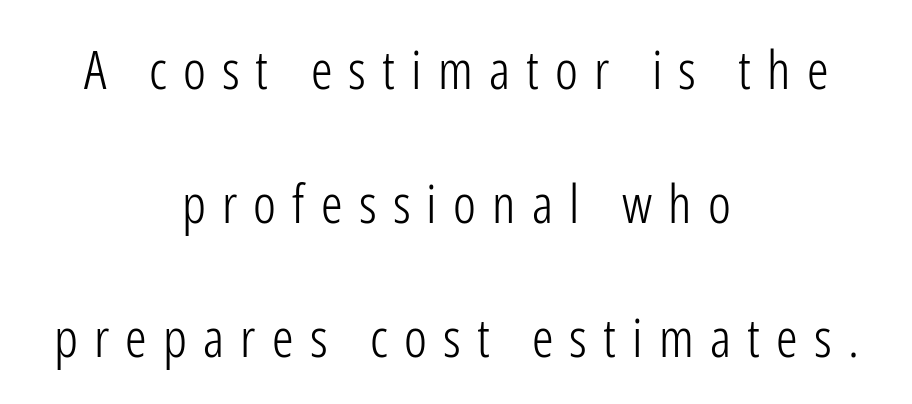
{"serif": "no", "italic": "no", "bold": "no", "weight": "light", "width": "condensed", "stroke_contrast": "low", "x_height": "medium", "monospaced": "no", "underline": "no", "align": "center", "line_spacing": "loose", "line_spacing_ratio": 2.48, "letter_spacing": "wide", "letter_spacing_em": 0.3, "glyph_px": 54}
